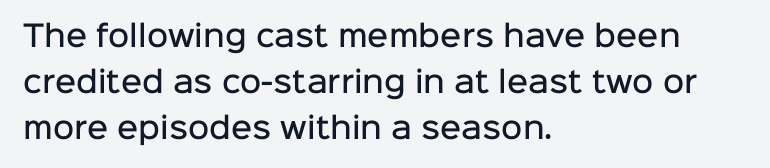
Each letter's strokes conclude bluntly, with no projecting serifs. The ragged edge is on the right, which tells us the setting is flush left. Each letter keeps its own natural width here, so spacing adapts to shape. The letters stand straight up with perfectly vertical stems. Quick note: interline space is typical.
